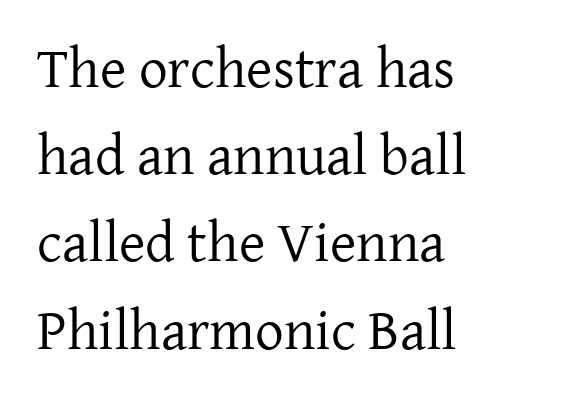
The image shows 57 px regular-weight serif type, upright; set left-aligned, normal line spacing (1.53x), normal letter spacing, not underlined; low stroke contrast and a medium x-height.
